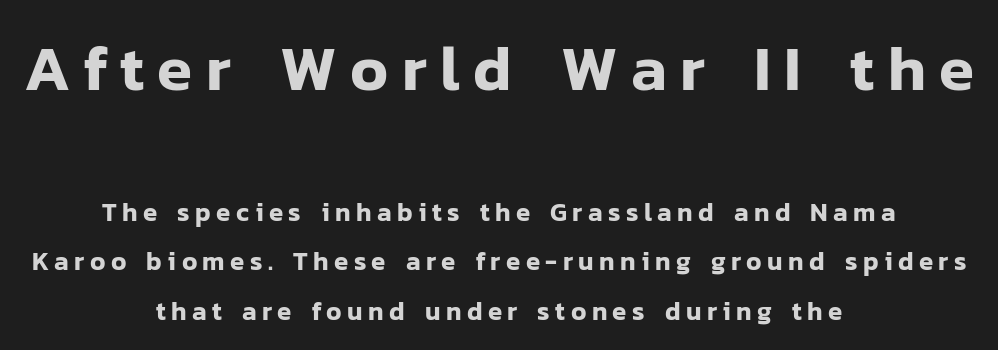
{"serif": "no", "italic": "no", "width": "normal", "stroke_contrast": "low", "x_height": "medium", "monospaced": "no", "underline": "no", "align": "center", "line_spacing": "loose", "line_spacing_ratio": 1.9, "letter_spacing": "wide", "letter_spacing_em": 0.21, "larger_block": "first", "size_ratio": 2.46, "glyph_px": 64}
